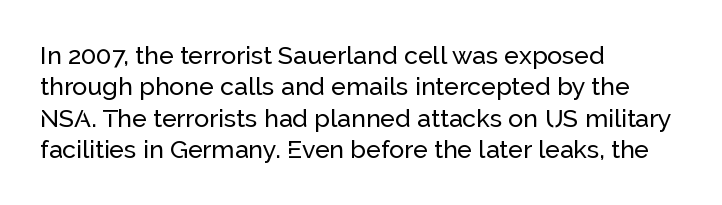
The image shows 25 px text type, upright; set left-aligned, normal line spacing (1.26x), normal letter spacing, not underlined.
